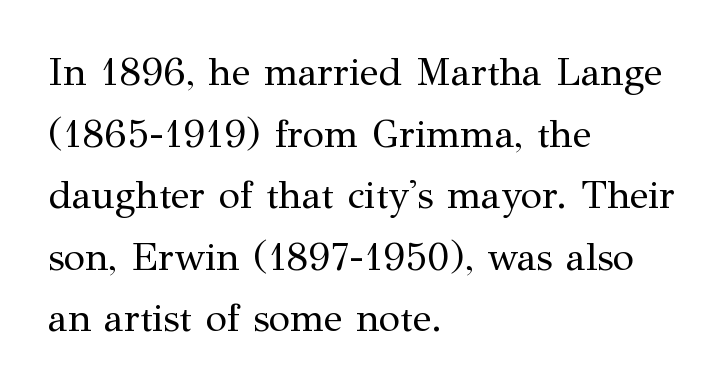
How are the letters spaced? Ordinarily, with no added tracking. Successive baselines arrive at the customary interval. Style check: upright. Each row of text sits above clean, open space. What kind of face is this? One with serifs. Weight: in the light-to-regular range.
